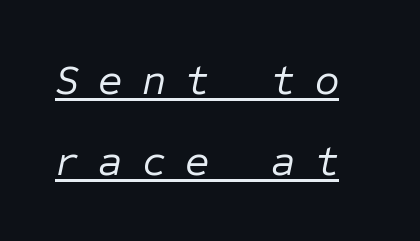
The image shows 42 px regular-weight type, italic (leaning right), monospaced; set loose line spacing (1.93x), unusually wide letter spacing (+0.45 em), underlined; low stroke contrast and a medium x-height.
